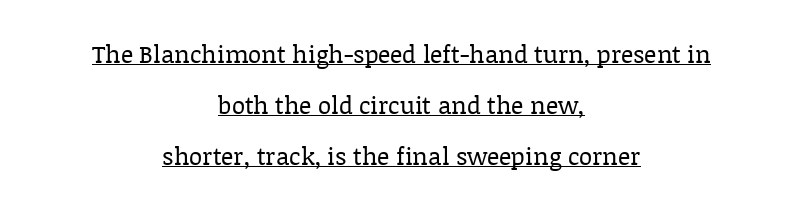
The strokes are not fattened; the text isn't bold. Between one letter and the next there's only the usual sliver of space. Italic: no, the glyphs are upright roman. Beneath each row of characters lies a ruled line. Regarding leading, the lines here are spaced well apart. Which margin do the lines hug? Neither — every line sits in the middle.
